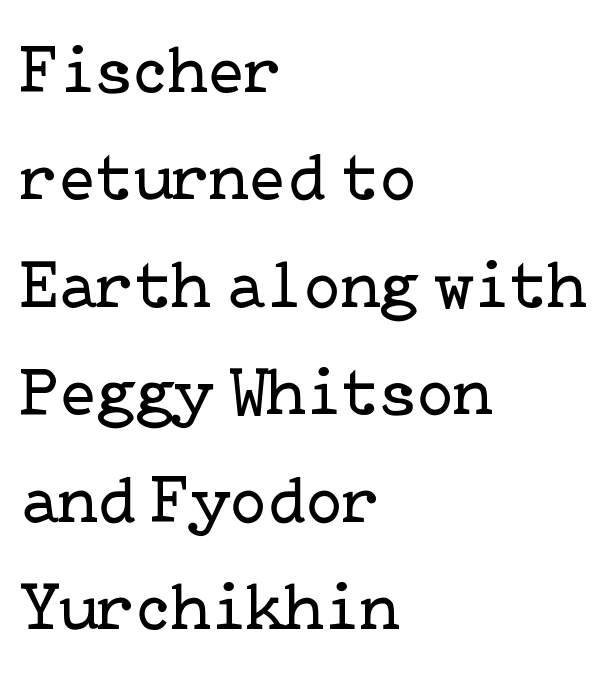
This is roman type, the default non-slanted kind. Think standard paragraph weight, or any step lighter than that. Letter spacing: default. The paragraph has a hard left edge and a soft right edge.
